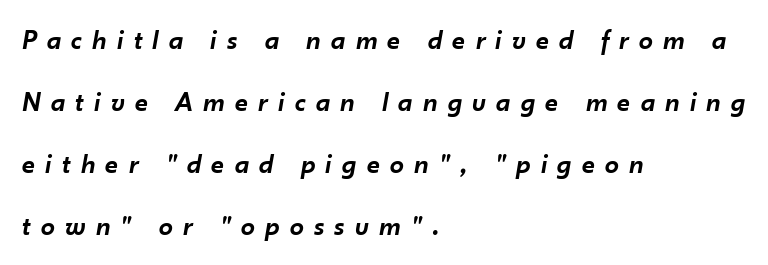
The image shows 28 px semibold type, italic (leaning right); set left-aligned, loose line spacing (2.22x), unusually wide letter spacing (+0.37 em), not underlined; low stroke contrast and a small x-height.
